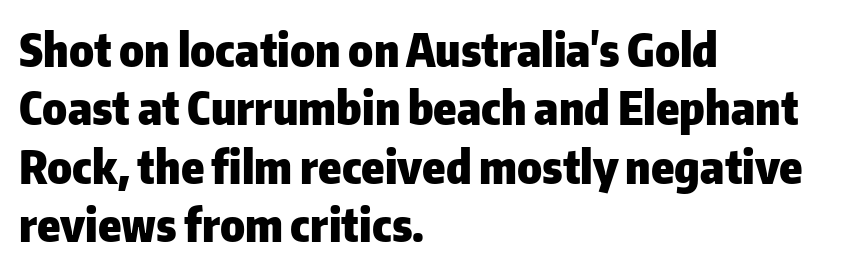
{"serif": "no", "italic": "no", "bold": "yes", "weight": "heavy", "width": "normal", "stroke_contrast": "low", "x_height": "medium", "monospaced": "no", "underline": "no", "align": "left", "line_spacing": "normal", "line_spacing_ratio": 1.27, "letter_spacing": "normal", "letter_spacing_em": 0.0, "glyph_px": 46}
